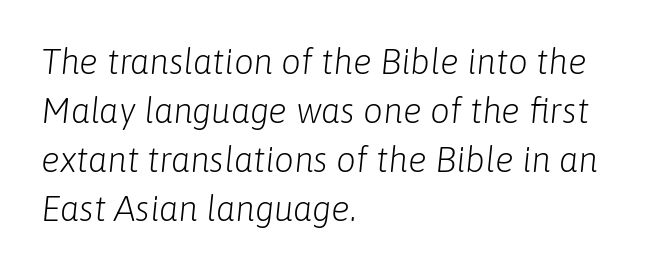
{"italic": "yes", "lean": "right", "slant_degrees": 6, "bold": "no", "weight": "light", "width": "normal", "stroke_contrast": "low", "x_height": "medium", "monospaced": "no", "underline": "no", "align": "left", "line_spacing": "normal", "line_spacing_ratio": 1.4, "letter_spacing": "normal", "letter_spacing_em": 0.0, "glyph_px": 35}
